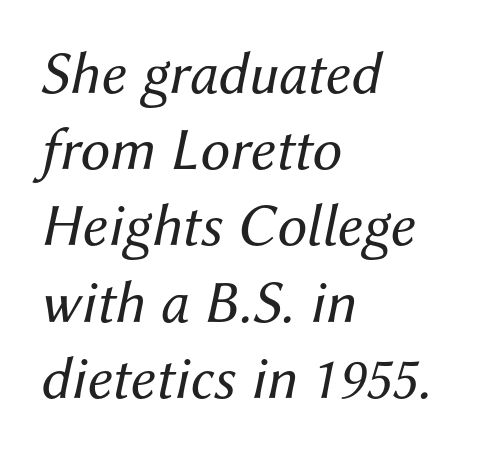
Whoever set this chose a conventional vertical rhythm. Only glyphs here, with clear space below each row. The strokes are not fattened; the text isn't bold. Here the designer chose a conventional face with non-uniform glyph widths. There's an unmistakable incline to the writing here.
